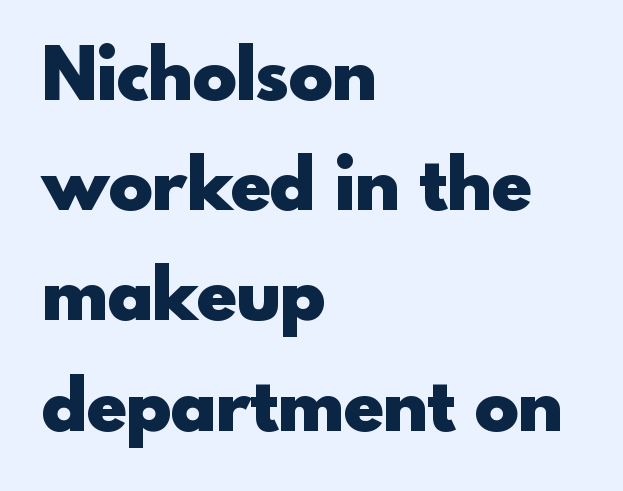
{"serif": "no", "italic": "no", "bold": "yes", "weight": "heavy", "width": "normal", "x_height": "small", "monospaced": "no", "underline": "no", "align": "left", "line_spacing": "normal", "line_spacing_ratio": 1.51, "letter_spacing": "normal", "letter_spacing_em": 0.0, "glyph_px": 73}
